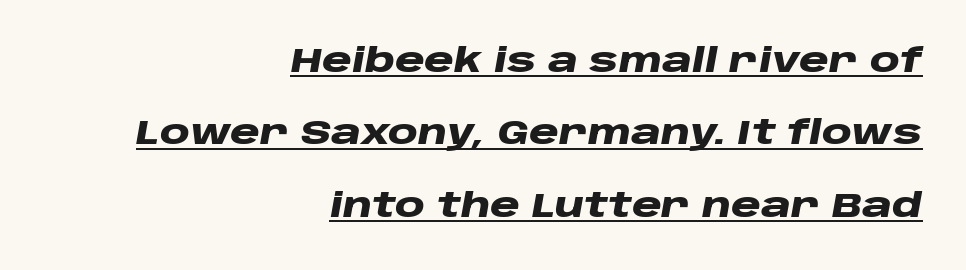
The image shows 34 px heavy, wide type, italic (leaning right); set right-aligned, loose line spacing (2.13x), normal letter spacing, underlined; low stroke contrast and a large x-height.
